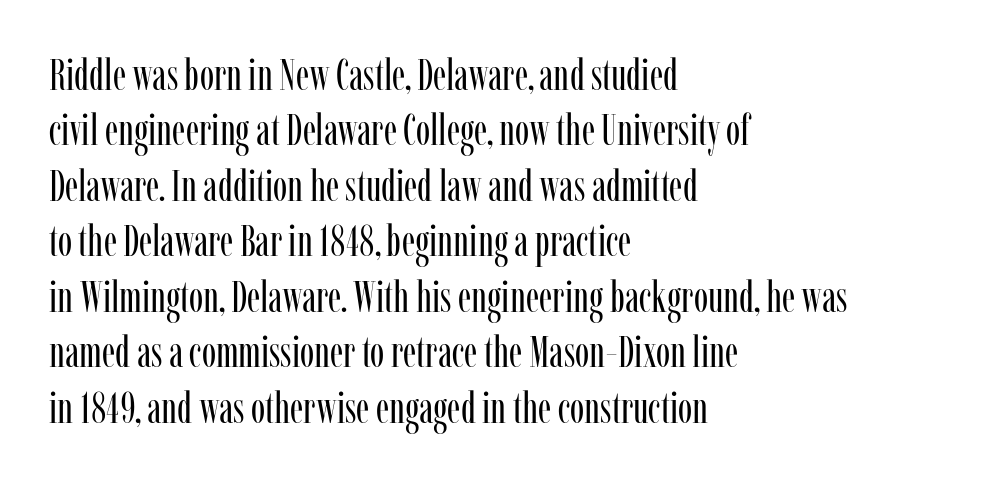
Q: Is the text bold? A: No.
Q: Is the text italic (slanted)? A: No, it is upright.
Q: Is the typeface a serif or a sans-serif typeface? A: Serif.
Q: Is the text underlined? A: No.
Q: How is the paragraph aligned? A: Left-aligned.
Q: Is the spacing between letters normal or unusually wide? A: Normal.
Q: Is the spacing between lines tight, normal or loose? A: Normal.
Q: Width (condensed, normal, or wide)? A: Condensed.
Q: Stroke contrast? A: Low.
Q: x-height? A: Medium.
Q: Monospaced? A: No.
